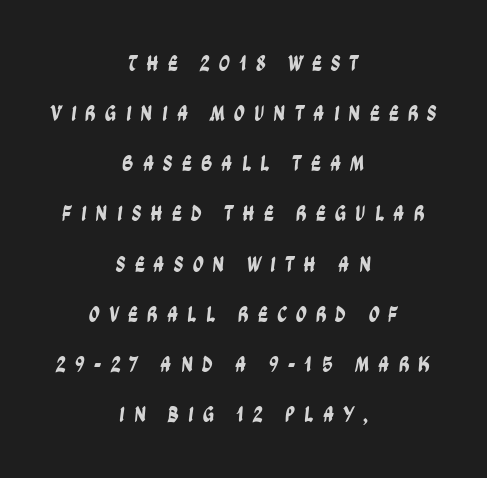
The image shows 22 px text type; set centered, loose line spacing (2.28x), unusually wide letter spacing (+0.4 em), not underlined.
